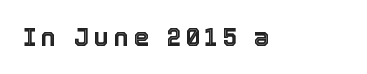
The image shows 25 px text type, upright; set unusually wide letter spacing (+0.21 em), not underlined.
